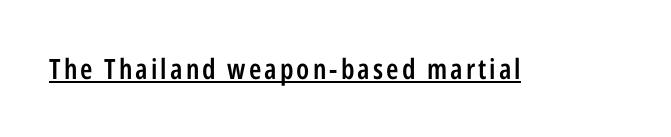
{"serif": "no", "italic": "no", "bold": "semi", "weight": "semibold", "width": "condensed", "stroke_contrast": "low", "x_height": "medium", "monospaced": "no", "underline": "yes", "glyph_px": 28}
